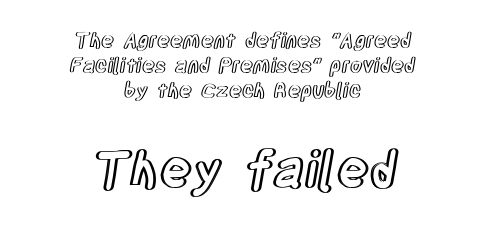
You could call the tracking neutral — neither tight nor loose. Small over large — that's the arrangement of the two blocks here. A centered setting, common on invitations and titles, is used for this passage. How would I describe the line gaps? Plain and ordinary.
